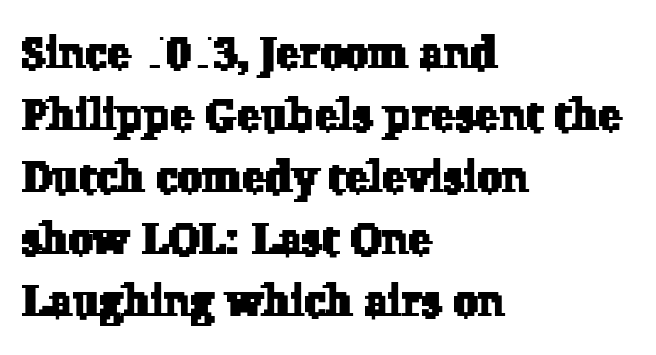
Q: Is the typeface a serif or a sans-serif typeface? A: Serif.
Q: Is the text underlined? A: No.
Q: How is the paragraph aligned? A: Left-aligned.
Q: Is the spacing between letters normal or unusually wide? A: Normal.
Q: Is the spacing between lines tight, normal or loose? A: Normal.
Q: Width (condensed, normal, or wide)? A: Normal.
Q: Stroke contrast? A: Low.
Q: x-height? A: Medium.
Q: Monospaced? A: No.
